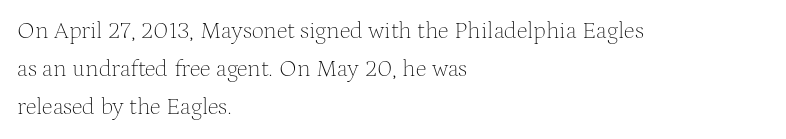
The image shows 24 px text type, upright; set left-aligned, normal line spacing (1.59x), normal letter spacing, not underlined.
